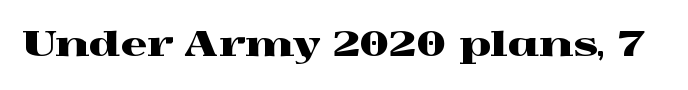
Unlike a clean sans, this face finishes its strokes with serifs. The face used here is rendered with its standard letterfit. Proportional: the letters do not fall into vertical columns. The area under the type is left untouched.
